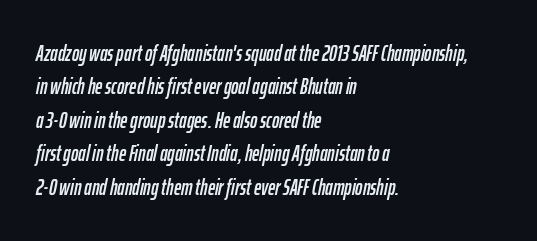
{"italic": "yes", "lean": "right", "slant_degrees": 12, "underline": "no", "align": "left", "line_spacing": "normal", "line_spacing_ratio": 1.52, "letter_spacing": "normal", "letter_spacing_em": 0.0, "glyph_px": 22}
